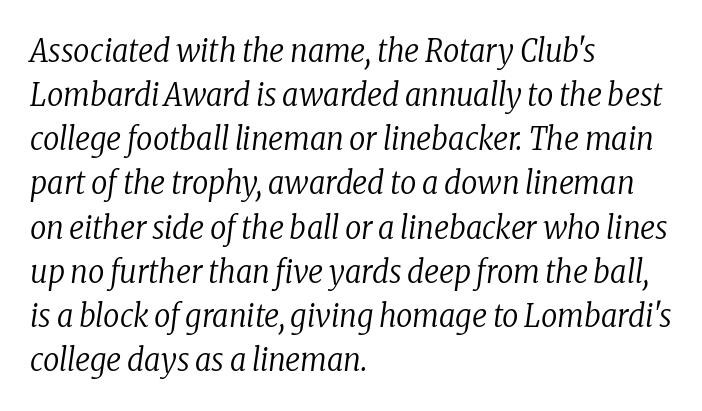
Q: Is the text bold? A: No.
Q: Is the text italic (slanted)? A: Yes, it leans right by about 8 degrees.
Q: Is the typeface a serif or a sans-serif typeface? A: Serif.
Q: Is the text underlined? A: No.
Q: How is the paragraph aligned? A: Left-aligned.
Q: Is the spacing between letters normal or unusually wide? A: Normal.
Q: Is the spacing between lines tight, normal or loose? A: Normal.
Q: Width (condensed, normal, or wide)? A: Condensed.
Q: Stroke contrast? A: Low.
Q: x-height? A: Medium.
Q: Monospaced? A: No.
